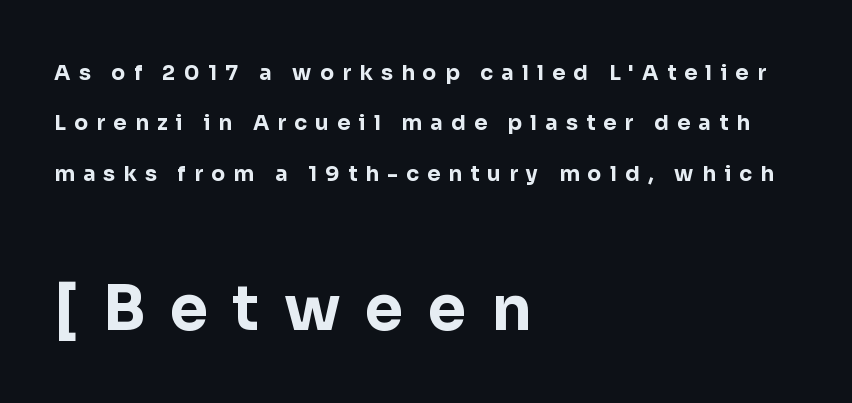
Two sizes are in play, and the larger belongs to the second block. Each word looks stretched out because of the extra space between its letters. These lines are rendered in a variable-pitch font. Teacher's note: observe the even left margin — that is flush-left alignment.
